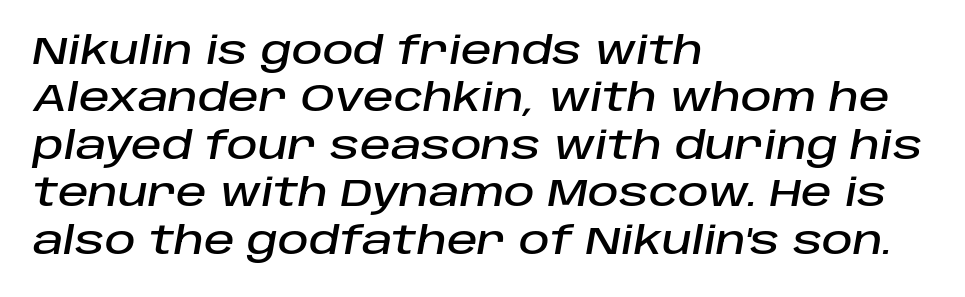
The image shows 38 px text type, italic (leaning right); set left-aligned, normal line spacing (1.25x), normal letter spacing, not underlined; low stroke contrast and a large x-height.
